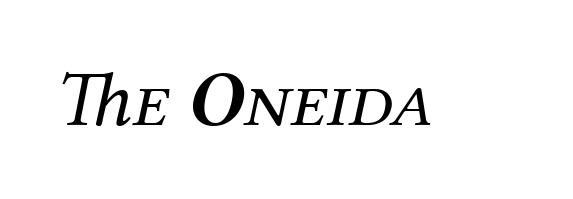
{"serif": "yes", "italic": "yes", "lean": "right", "slant_degrees": 12, "bold": "no", "weight": "regular", "width": "normal", "stroke_contrast": "medium", "x_height": "medium", "monospaced": "no", "underline": "no", "letter_spacing": "normal", "letter_spacing_em": 0.0, "glyph_px": 79}
